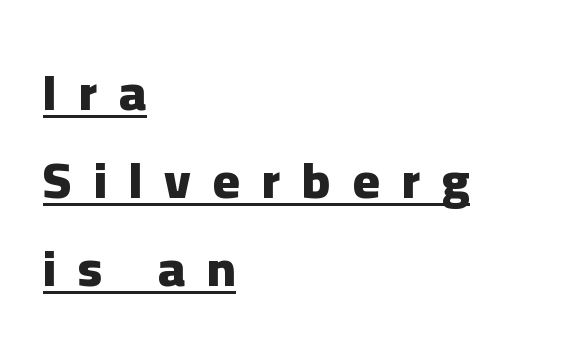
The image shows 51 px heavy sans-serif type, upright; set left-aligned, line spacing 1.73x, unusually wide letter spacing (+0.43 em), underlined; low stroke contrast and a medium x-height.
